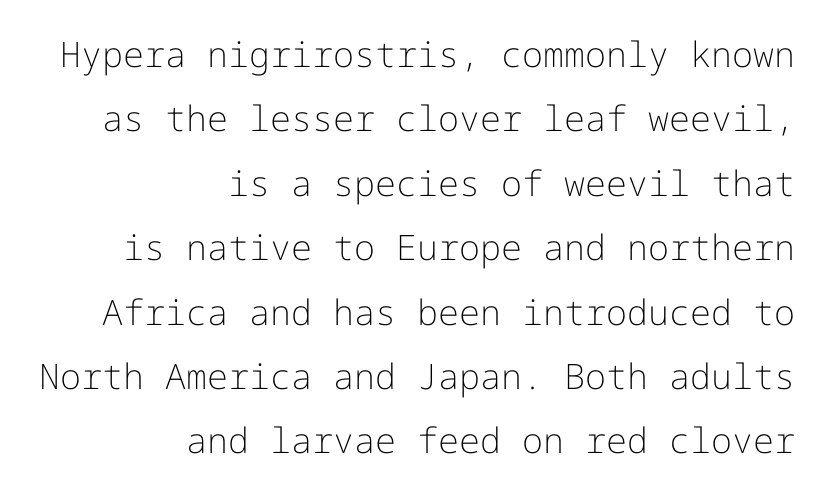
The image shows 35 px light sans-serif type, upright; set right-aligned, line spacing 1.84x, normal letter spacing, not underlined; low stroke contrast and a medium x-height.
